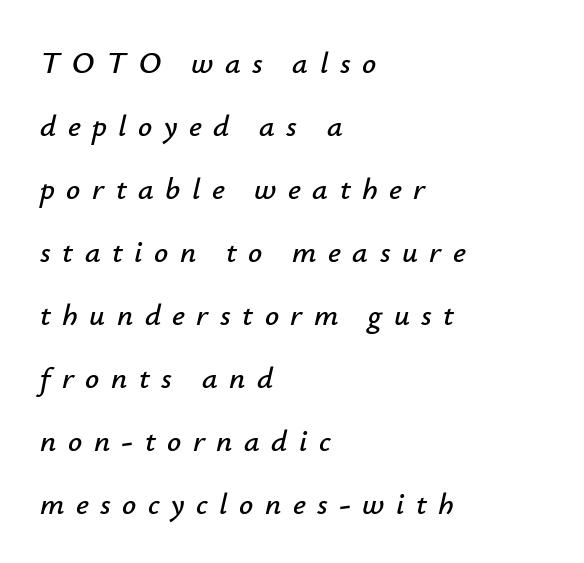
The rendering uses natural spacing where letterforms have individual widths. Yep, that's italic — everything's leaning. The gaps between neighbouring characters are conspicuously large. What's the leading like? Stretched, with rows far apart.
